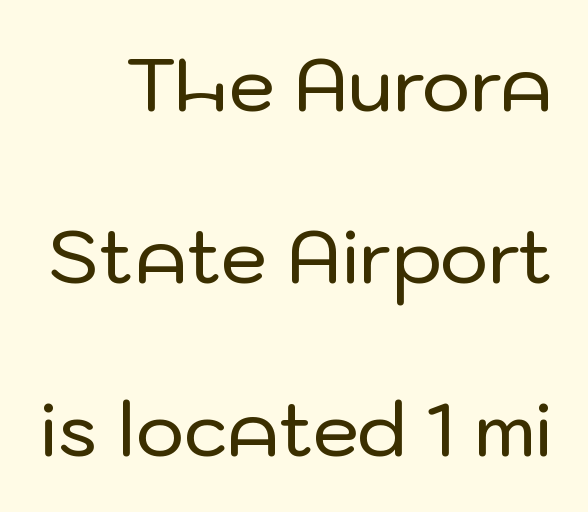
Regarding leading, the lines here are spaced well apart. Classification — sans serif. The gaps between neighbouring characters are ordinary and unremarkable. No italicization has been applied; the sample stays upright.
